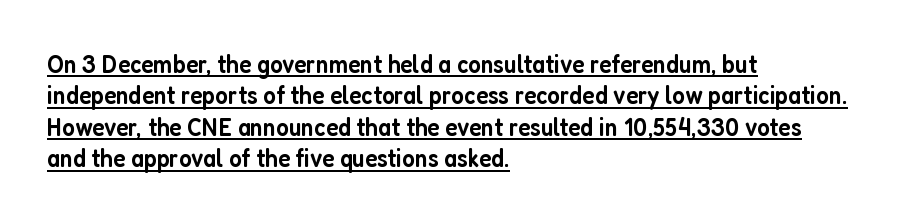
The image shows 26 px text type, upright; set left-aligned, line spacing 1.21x, normal letter spacing, underlined.
